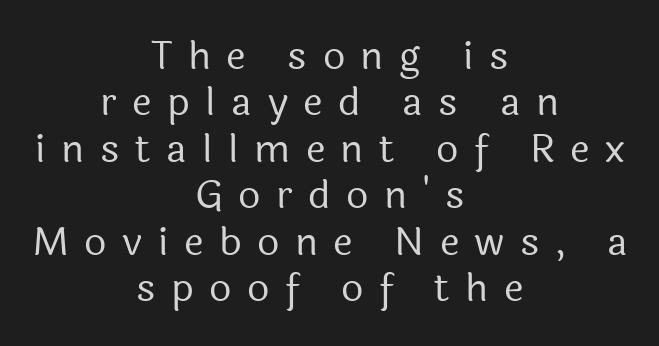
Short note: letters widely spaced. Looks like regular typesetting: each glyph gets only the width it needs. This rendering features lettering with no underline. Teacher's note: observe the equal gaps on both sides — that is centered alignment. The font is comparable to plain body text, perhaps lighter. The lettering holds an erect, upright posture throughout.
